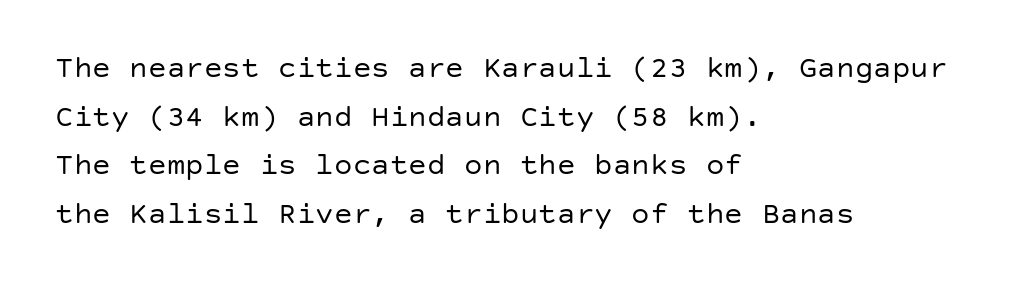
Are there feet on the stems? There aren't — it's a sans. In terms of letterspacing, this is plain default setting. Vertical stems look standard width or narrower in stroke. Nope, not italic — everything's standing straight. Letters rest on an invisible, unmarked baseline.
